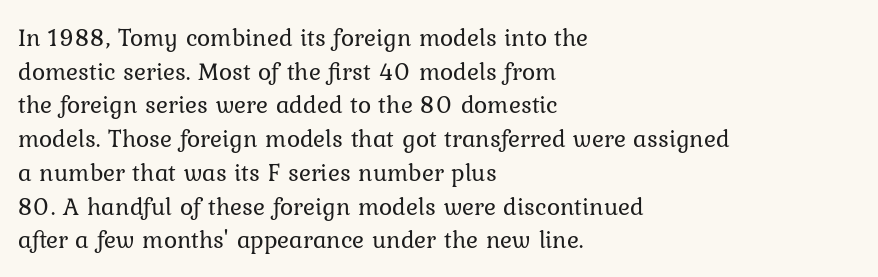
Q: Is the text bold? A: No.
Q: Is the text italic (slanted)? A: No, it is upright.
Q: Is the text underlined? A: No.
Q: How is the paragraph aligned? A: Left-aligned.
Q: Is the spacing between letters normal or unusually wide? A: Normal.
Q: Is the spacing between lines tight, normal or loose? A: Normal.
